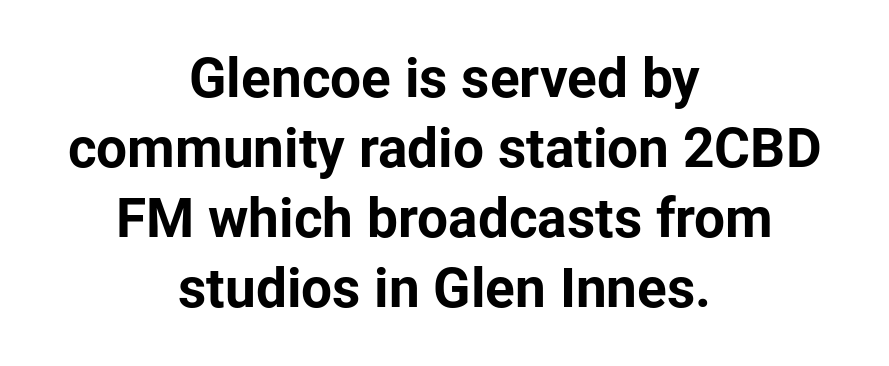
Q: Is the text bold? A: Yes.
Q: Is the text italic (slanted)? A: No, it is upright.
Q: Is the typeface a serif or a sans-serif typeface? A: Sans-serif.
Q: Is the text underlined? A: No.
Q: How is the paragraph aligned? A: Centered.
Q: Is the spacing between letters normal or unusually wide? A: Normal.
Q: Is the spacing between lines tight, normal or loose? A: Normal.
Q: Width (condensed, normal, or wide)? A: Normal.
Q: Stroke contrast? A: Low.
Q: x-height? A: Medium.
Q: Monospaced? A: No.
